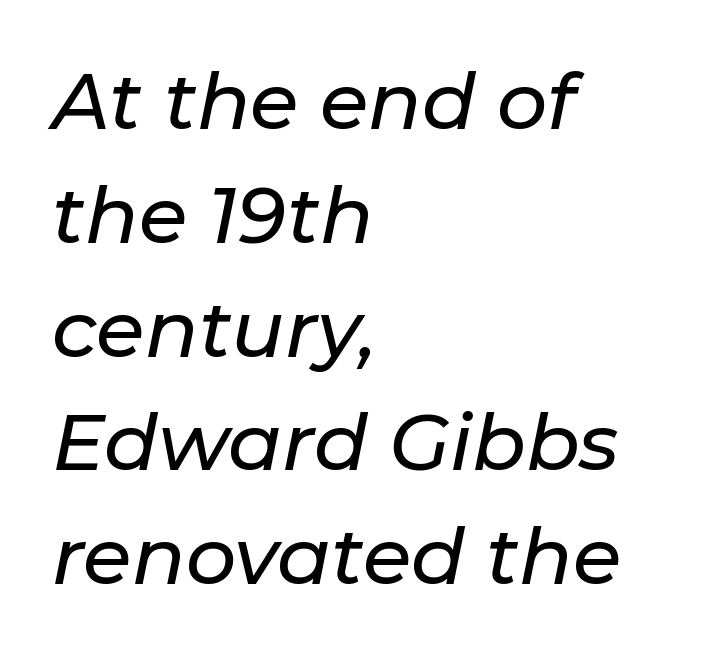
The block of text has a typical density, with ordinary space between rows. Look at the tracking — it's just the regular setting, nothing added. Every row of glyphs begins at an identical x-position on the left. The area under the type is left untouched. This sample uses an oblique cut, with every glyph tilted off the vertical. These lines are rendered in a variable-pitch font.
